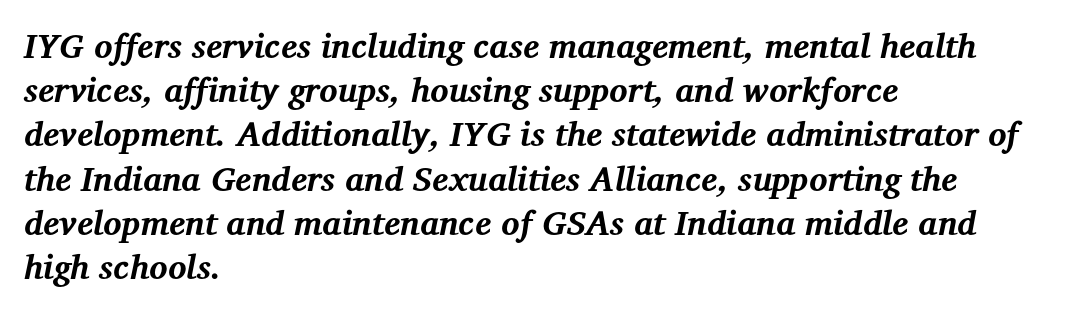
{"serif": "yes", "italic": "yes", "lean": "right", "slant_degrees": 12, "bold": "yes", "weight": "bold", "width": "normal", "stroke_contrast": "medium", "x_height": "medium", "monospaced": "no", "underline": "no", "align": "left", "line_spacing": "normal", "line_spacing_ratio": 1.3, "letter_spacing": "normal", "letter_spacing_em": 0.0, "glyph_px": 34}
